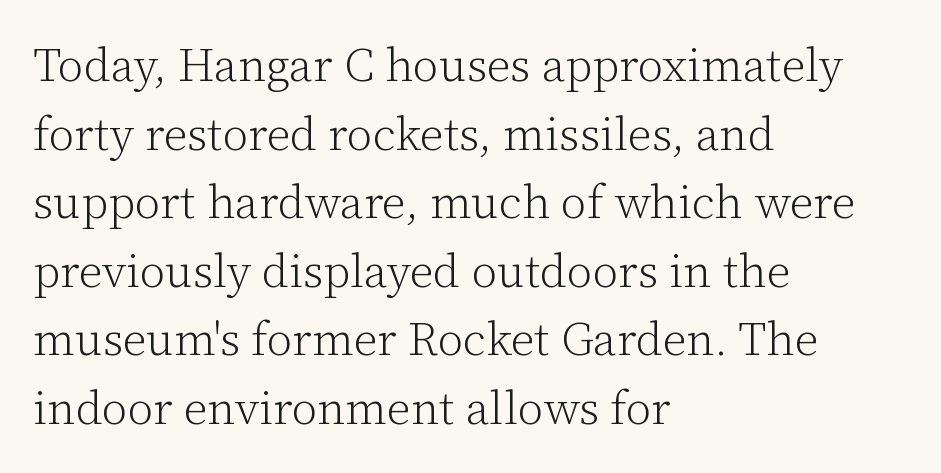
{"serif": "yes", "italic": "no", "bold": "no", "weight": "light", "width": "normal", "stroke_contrast": "low", "x_height": "medium", "monospaced": "no", "underline": "no", "align": "left", "line_spacing": "normal", "line_spacing_ratio": 1.49, "letter_spacing": "normal", "letter_spacing_em": 0.0, "glyph_px": 46}
